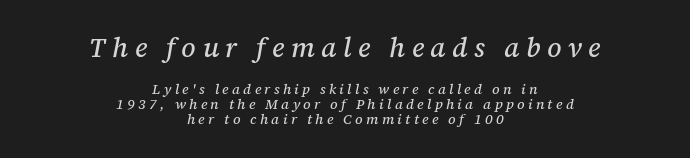
Q: Is the text italic (slanted)? A: Yes, it leans right by about 12 degrees.
Q: Is the text underlined? A: No.
Q: How is the paragraph aligned? A: Centered.
Q: Is the spacing between letters normal or unusually wide? A: Unusually wide.
Q: Is the spacing between lines tight, normal or loose? A: Tight.
Q: Which block of text is set in a larger size, the first (top) or the second (bottom)? A: The first (top) one.
